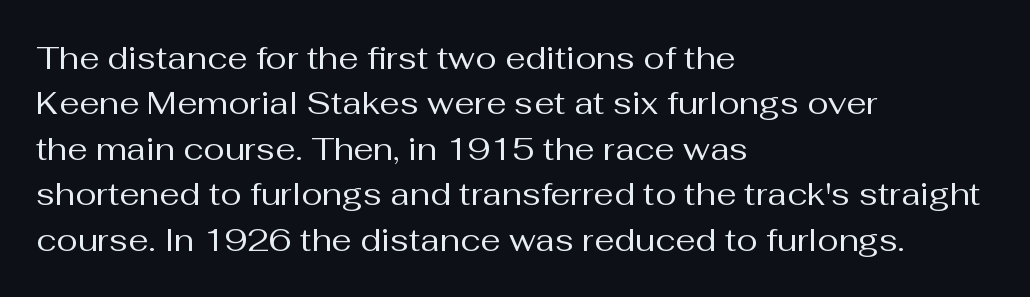
The image shows 32 px regular-weight sans-serif type, upright; set left-aligned, normal line spacing (1.42x), normal letter spacing, not underlined; medium stroke contrast and a medium x-height.
